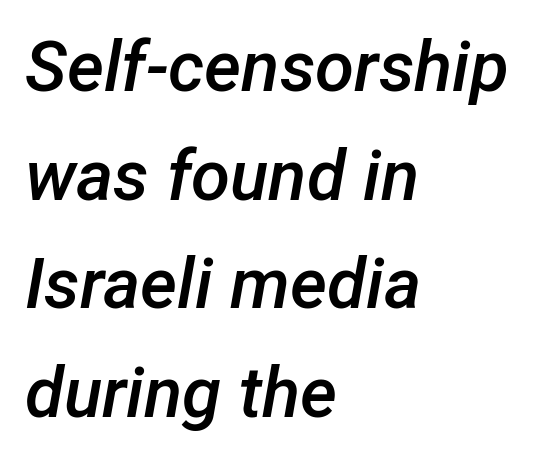
The image shows 71 px semibold type, italic (leaning right); set left-aligned, normal line spacing (1.53x), normal letter spacing, not underlined; low stroke contrast and a medium x-height.
